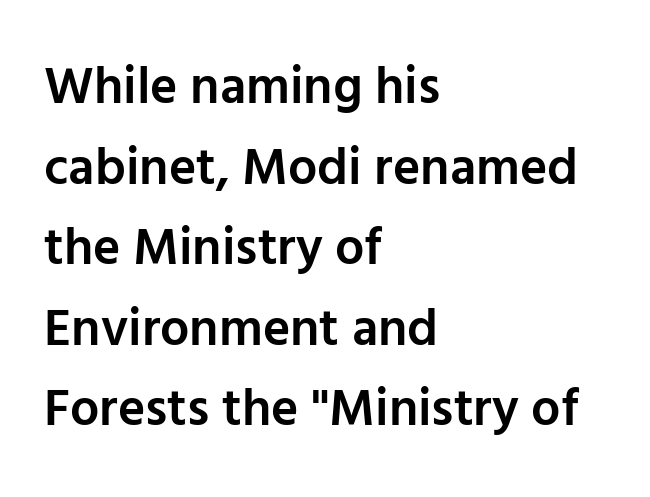
{"serif": "no", "italic": "no", "bold": "semi", "weight": "semibold", "width": "normal", "stroke_contrast": "low", "x_height": "medium", "monospaced": "no", "underline": "no", "align": "left", "line_spacing": "normal", "line_spacing_ratio": 1.55, "letter_spacing": "normal", "letter_spacing_em": 0.0, "glyph_px": 52}
